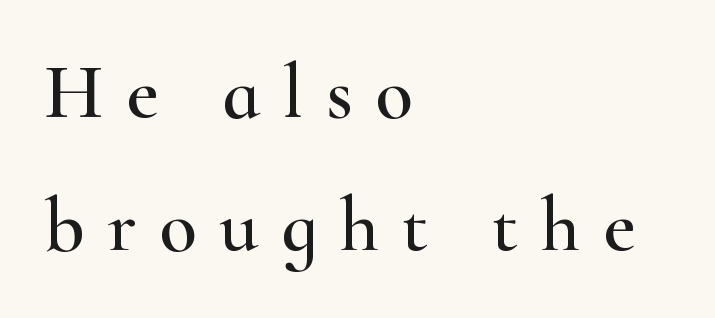
Q: Is the text italic (slanted)? A: No, it is upright.
Q: Is the typeface a serif or a sans-serif typeface? A: Serif.
Q: Is the text underlined? A: No.
Q: How is the paragraph aligned? A: Left-aligned.
Q: Is the spacing between letters normal or unusually wide? A: Unusually wide.
Q: Width (condensed, normal, or wide)? A: Wide.
Q: Stroke contrast? A: High.
Q: x-height? A: Small.
Q: Monospaced? A: No.
